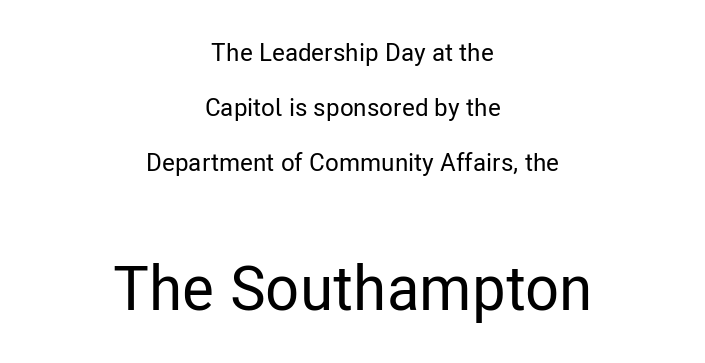
{"serif": "no", "italic": "no", "width": "condensed", "stroke_contrast": "low", "x_height": "medium", "monospaced": "no", "underline": "no", "align": "center", "line_spacing": "loose", "line_spacing_ratio": 2.2, "letter_spacing": "normal", "letter_spacing_em": 0.0, "larger_block": "second", "size_ratio": 2.48, "glyph_px": 62}
